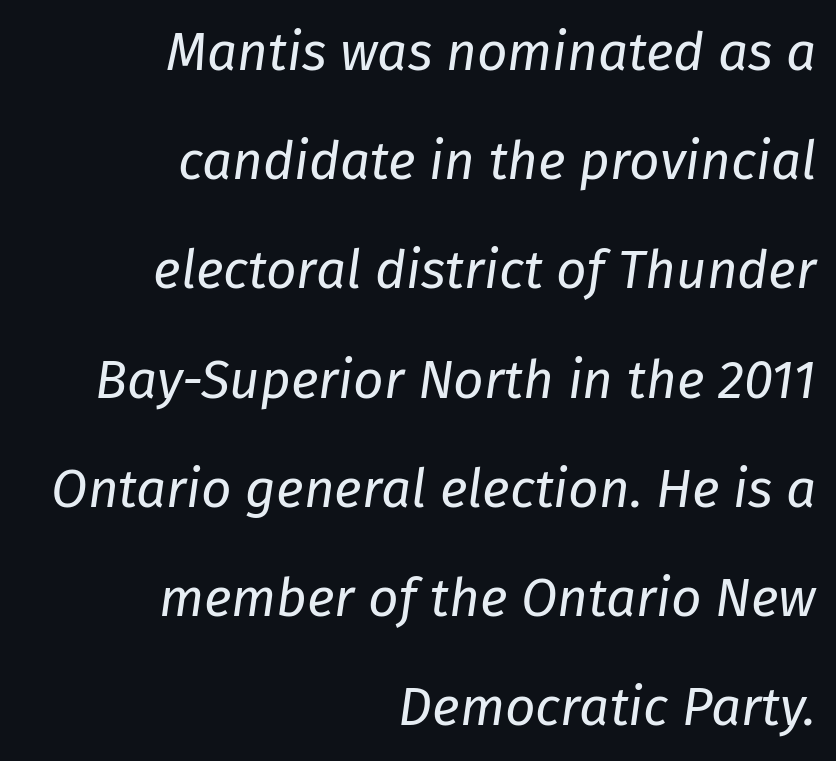
The image shows 53 px regular-weight type, italic (leaning right); set right-aligned, loose line spacing (2.06x), normal letter spacing, not underlined; low stroke contrast and a medium x-height.
